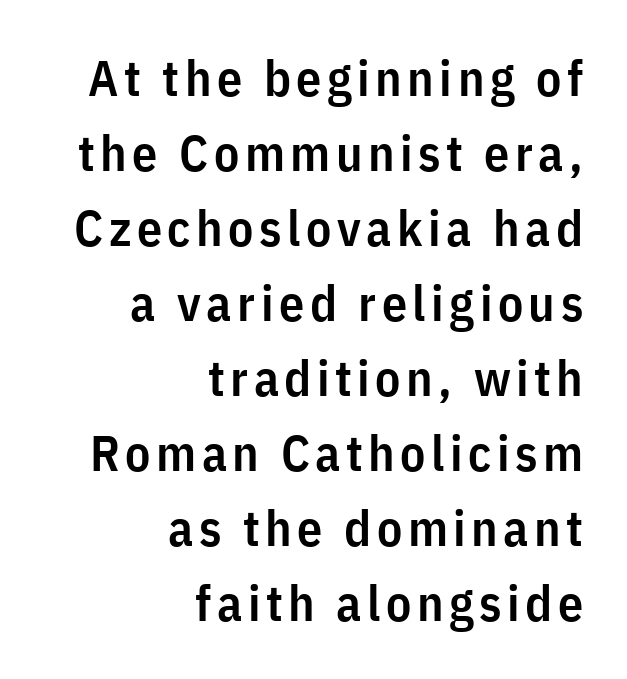
The image shows 50 px semibold, condensed sans-serif type, upright; set right-aligned, normal line spacing (1.5x), not underlined; low stroke contrast and a medium x-height.
